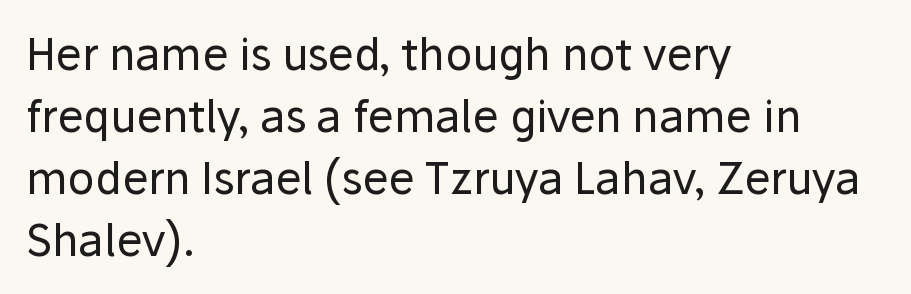
Q: Is the text bold? A: No.
Q: Is the text italic (slanted)? A: No, it is upright.
Q: Is the typeface a serif or a sans-serif typeface? A: Sans-serif.
Q: Is the text underlined? A: No.
Q: How is the paragraph aligned? A: Left-aligned.
Q: Is the spacing between letters normal or unusually wide? A: Normal.
Q: Is the spacing between lines tight, normal or loose? A: Normal.
Q: Width (condensed, normal, or wide)? A: Normal.
Q: Stroke contrast? A: Low.
Q: x-height? A: Medium.
Q: Monospaced? A: No.
